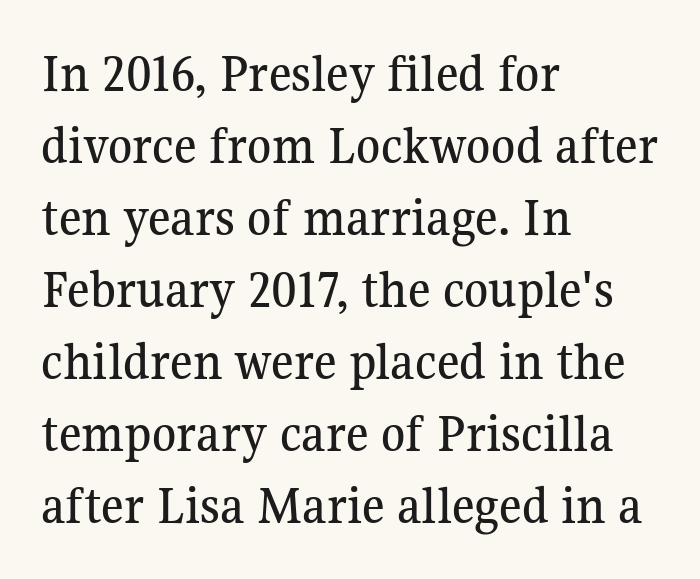
Note: serifs present on the glyphs. You can tell it's not italic because the verticals are truly vertical. The type is set solid horizontally, with unmodified tracking. Line starts are locked; line ends wander. Quick note: underline off. In terms of leading, this rendering sits right in the middle.
